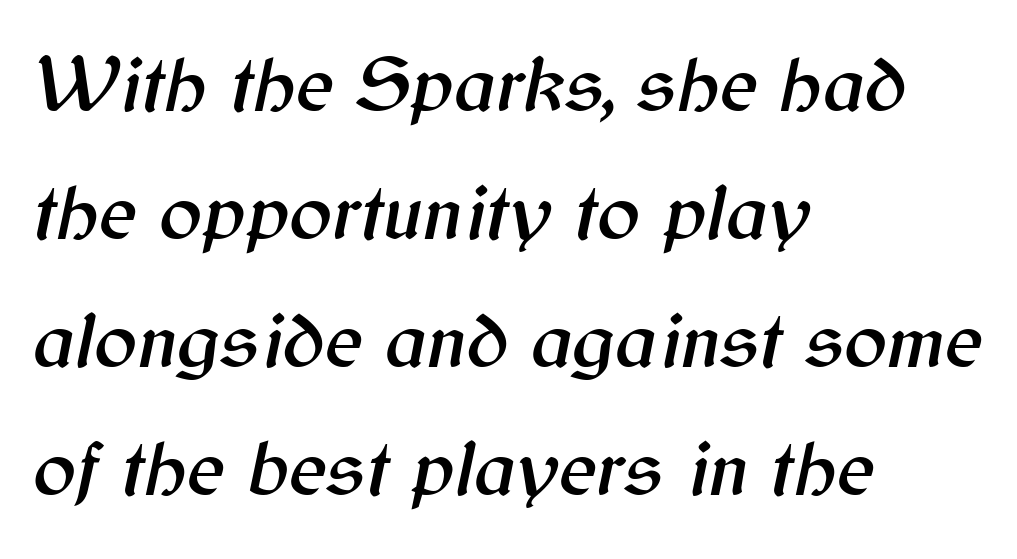
The image shows 80 px text type, italic (leaning right); set left-aligned, normal line spacing (1.6x), normal letter spacing, not underlined; medium stroke contrast and a medium x-height.
